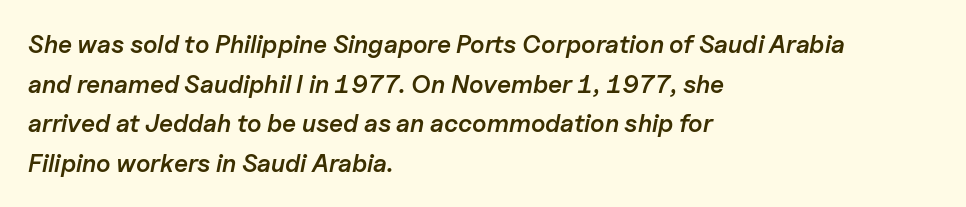
The image shows 25 px text type, italic (leaning right); set left-aligned, normal line spacing (1.59x), normal letter spacing, not underlined.
